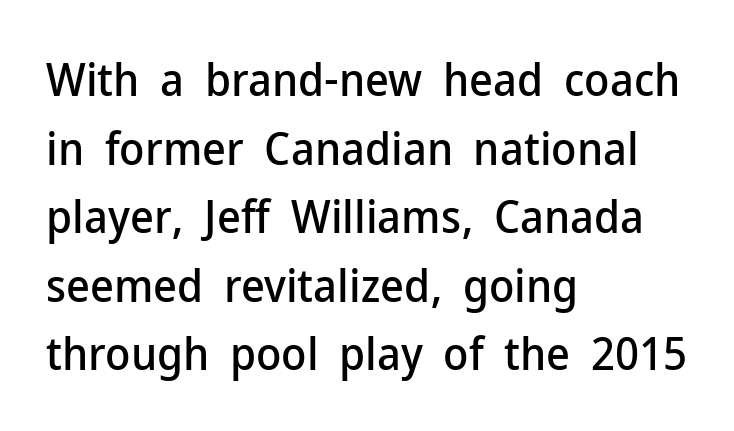
{"serif": "no", "italic": "no", "width": "normal", "stroke_contrast": "low", "x_height": "medium", "monospaced": "no", "underline": "no", "align": "left", "line_spacing": "normal", "line_spacing_ratio": 1.49, "letter_spacing": "normal", "letter_spacing_em": 0.0, "glyph_px": 46}
